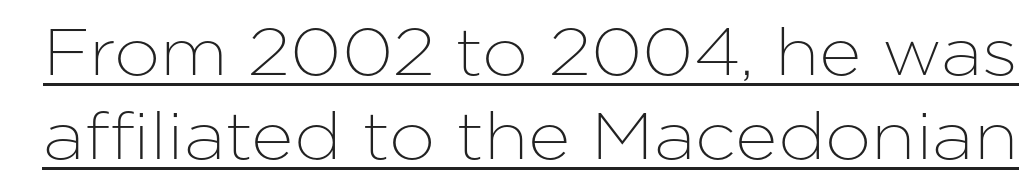
{"serif": "no", "italic": "no", "width": "normal", "stroke_contrast": "low", "x_height": "medium", "monospaced": "no", "underline": "yes", "line_spacing": "normal", "line_spacing_ratio": 1.28, "letter_spacing": "normal", "letter_spacing_em": 0.0, "glyph_px": 66}
